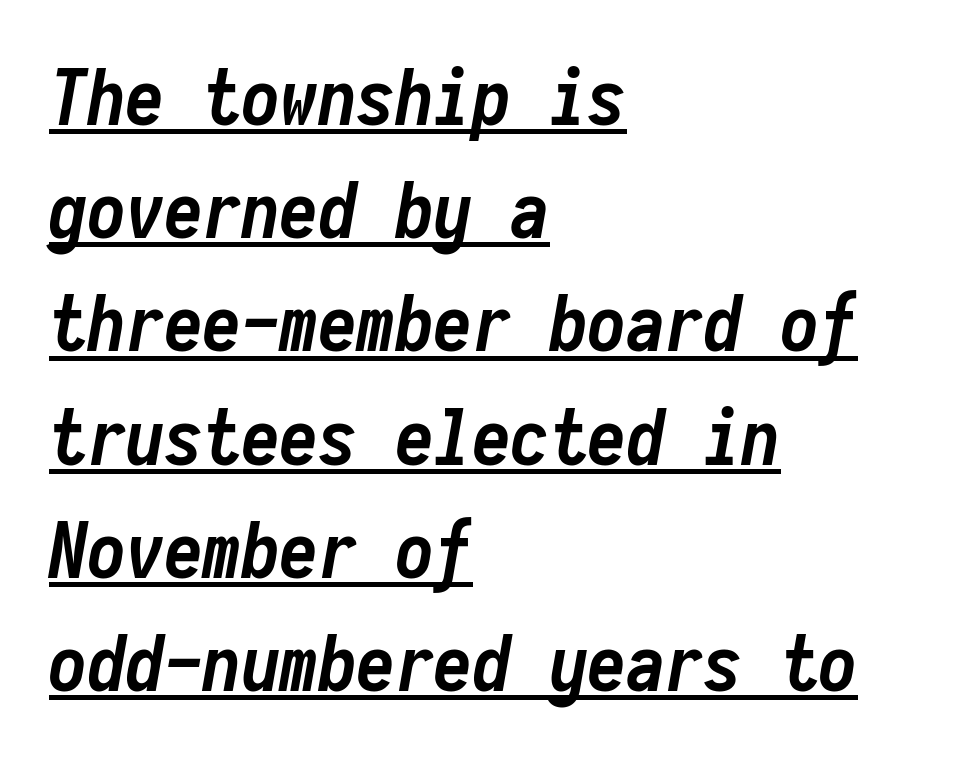
{"italic": "yes", "lean": "right", "slant_degrees": 10, "bold": "yes", "weight": "semibold", "width": "condensed", "stroke_contrast": "low", "x_height": "medium", "monospaced": "yes", "underline": "yes", "align": "left", "line_spacing": "normal", "line_spacing_ratio": 1.47, "letter_spacing": "normal", "letter_spacing_em": 0.0, "glyph_px": 77}
